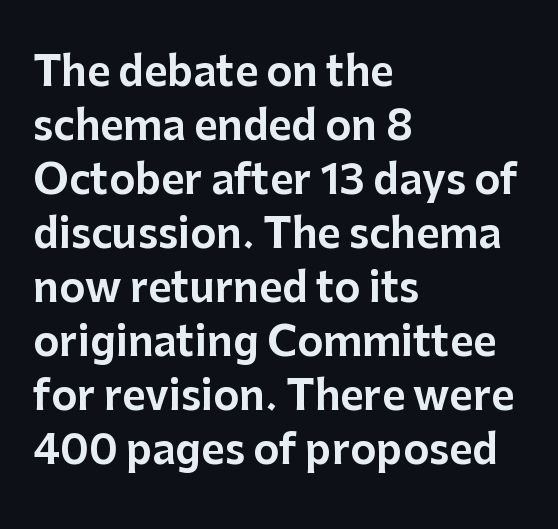
The rendering uses a moderate line-height, typical for paragraphs. Nobody touched the tracking dial on this one. These lines are rendered in a variable-pitch font. Unlike italic type, these characters show no tilt at all. Horizontally, the lines are justified to the leading edge only. Stroke terminals: plain, sans-serif.
